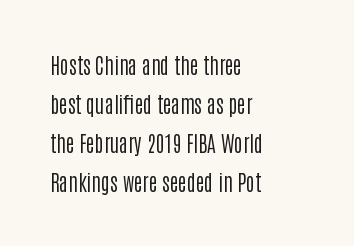
{"italic": "no", "bold": "no", "underline": "no", "align": "left", "line_spacing_ratio": 1.86, "letter_spacing": "normal", "letter_spacing_em": 0.0, "glyph_px": 21}
